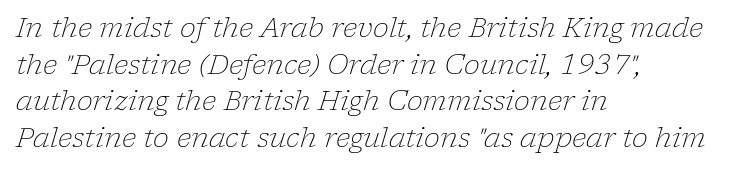
The image shows 27 px text type, italic (leaning right); set left-aligned, normal line spacing (1.36x), normal letter spacing, not underlined.
